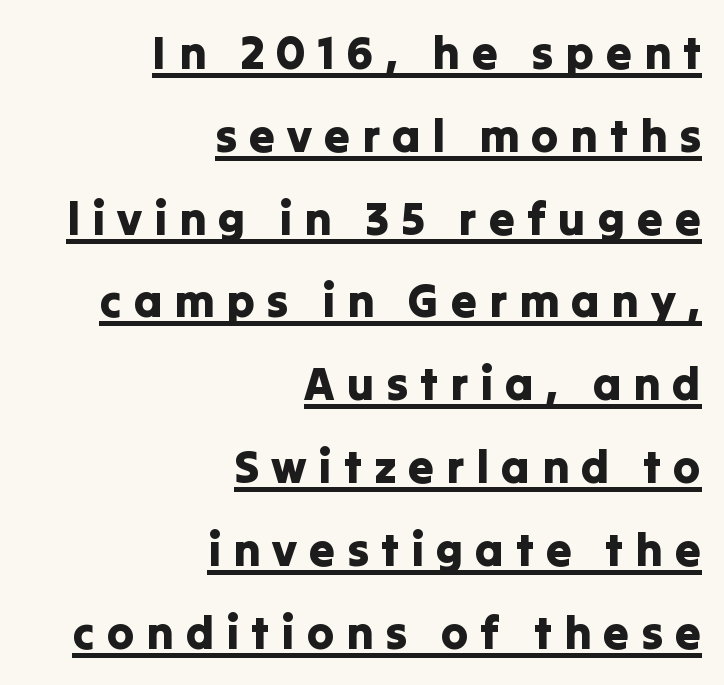
The image shows 46 px sans-serif type, upright; set right-aligned, line spacing 1.8x, unusually wide letter spacing (+0.26 em), underlined; low stroke contrast and a medium x-height.
